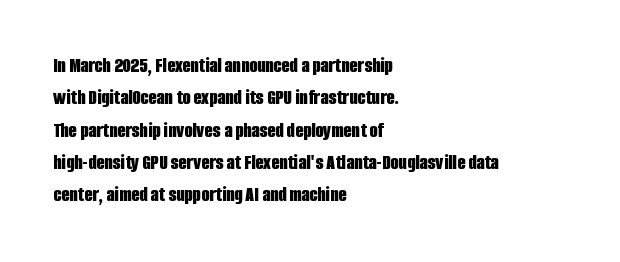
Q: Is the text bold? A: Yes.
Q: Is the text italic (slanted)? A: No, it is upright.
Q: Is the text underlined? A: No.
Q: How is the paragraph aligned? A: Left-aligned.
Q: Is the spacing between letters normal or unusually wide? A: Normal.
Q: Is the spacing between lines tight, normal or loose? A: Normal.
